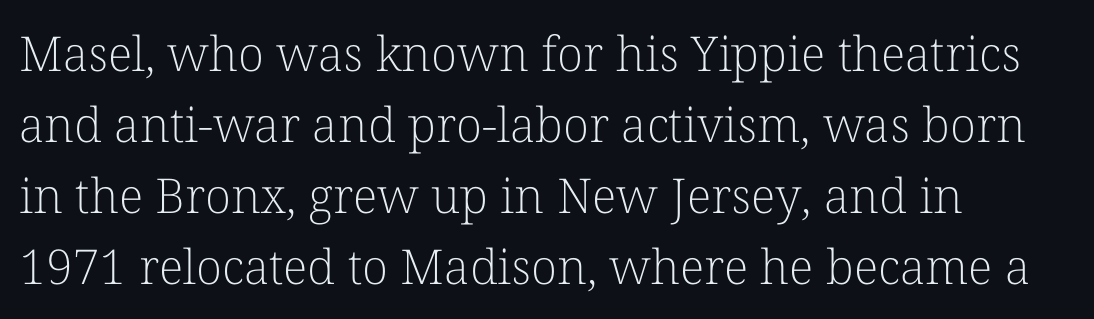
{"serif": "yes", "italic": "no", "bold": "no", "weight": "light", "width": "normal", "stroke_contrast": "low", "x_height": "medium", "monospaced": "no", "underline": "no", "align": "left", "line_spacing": "normal", "line_spacing_ratio": 1.48, "letter_spacing": "normal", "letter_spacing_em": 0.0, "glyph_px": 48}
